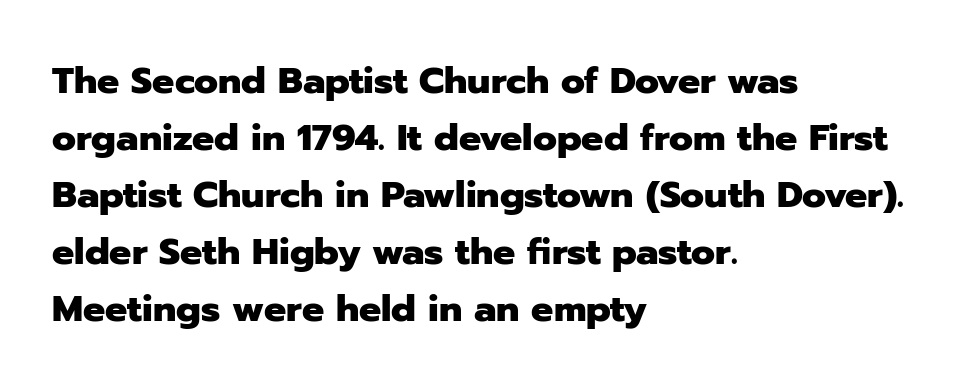
The image shows 37 px heavy sans-serif type, upright; set left-aligned, normal line spacing (1.54x), normal letter spacing, not underlined; low stroke contrast and a medium x-height.
